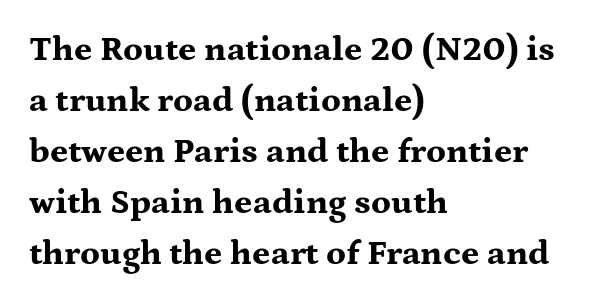
The image shows 35 px bold, wide serif type, upright; set left-aligned, normal line spacing (1.46x), normal letter spacing, not underlined; medium stroke contrast and a medium x-height.
